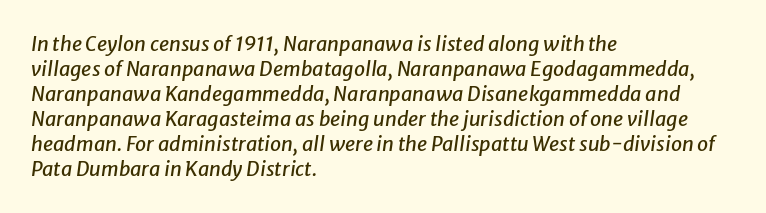
Alignment: flush left. This sample keeps an unexceptional amount of space between lines. The whole block is typeset with a tilt. No extra tracking has been applied to these lines. Words float on clear page, feet unadorned.
